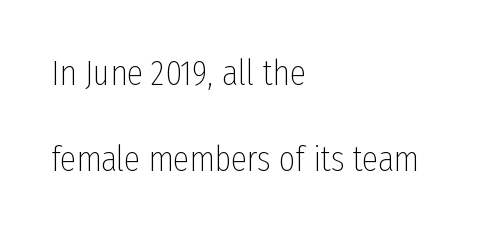
Q: Is the text bold? A: No.
Q: Is the text italic (slanted)? A: No, it is upright.
Q: Is the typeface a serif or a sans-serif typeface? A: Sans-serif.
Q: Is the text underlined? A: No.
Q: How is the paragraph aligned? A: Left-aligned.
Q: Is the spacing between letters normal or unusually wide? A: Normal.
Q: Is the spacing between lines tight, normal or loose? A: Loose.
Q: Width (condensed, normal, or wide)? A: Condensed.
Q: Stroke contrast? A: Low.
Q: x-height? A: Medium.
Q: Monospaced? A: No.
